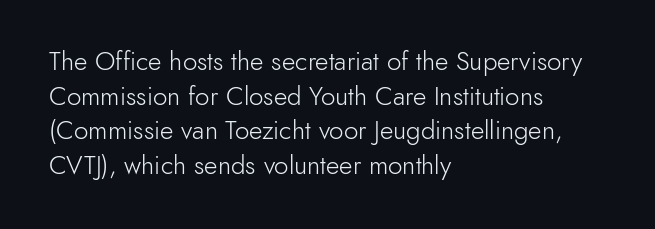
The image shows 26 px text type, upright; set left-aligned, normal line spacing (1.33x), normal letter spacing, not underlined.
